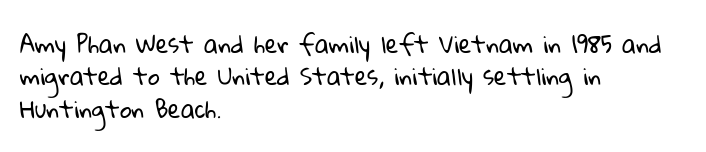
Successive baselines arrive at the customary interval. Standard letterfit; no display-style spreading of the glyphs. Any mark beneath the type? The region is blank. Every row of glyphs begins at an identical x-position on the left. The weight tops out at a normal text grade.
